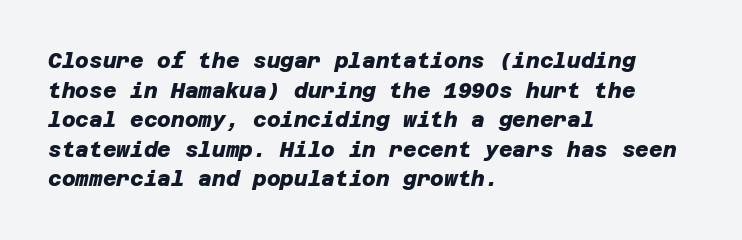
The image shows 21 px bold type; set left-aligned, normal line spacing (1.41x), normal letter spacing, not underlined.
